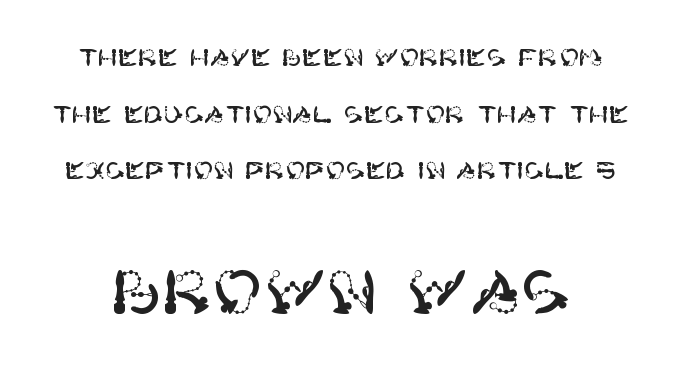
The image shows 61 px sans-serif type, upright; set loose line spacing (2.36x), normal letter spacing, not underlined; the second (bottom) block is 2.54x larger; high stroke contrast and a large x-height.
